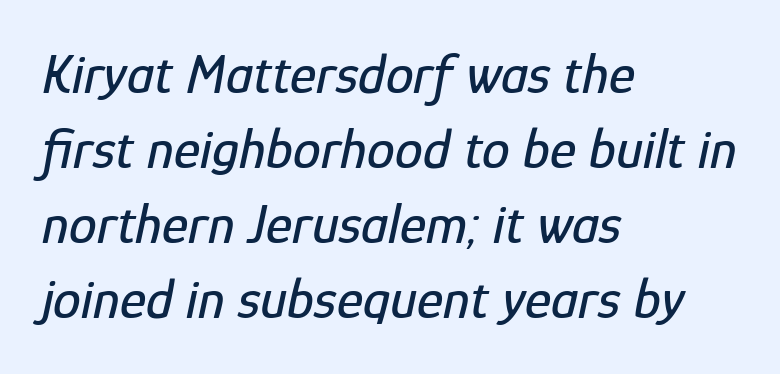
{"italic": "yes", "lean": "right", "slant_degrees": 12, "width": "condensed", "stroke_contrast": "low", "x_height": "medium", "monospaced": "no", "underline": "no", "align": "left", "line_spacing": "normal", "line_spacing_ratio": 1.34, "letter_spacing": "normal", "letter_spacing_em": 0.0, "glyph_px": 56}
